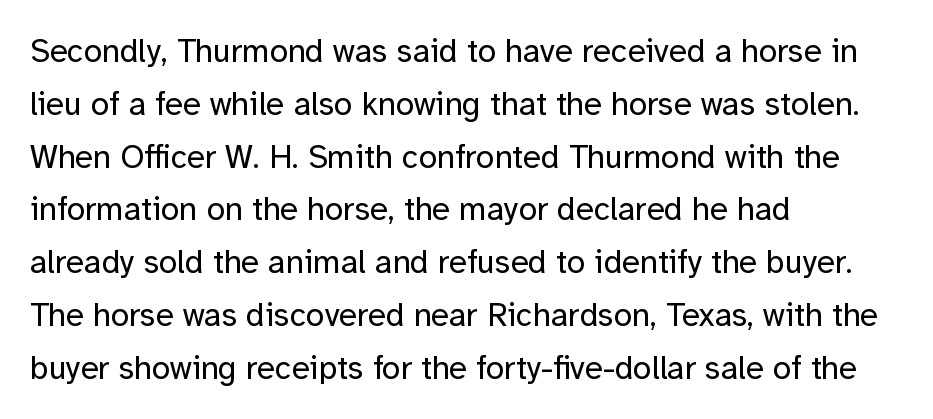
The image shows 33 px regular-weight sans-serif type, upright; set left-aligned, normal line spacing (1.6x), normal letter spacing, not underlined; low stroke contrast and a medium x-height.
